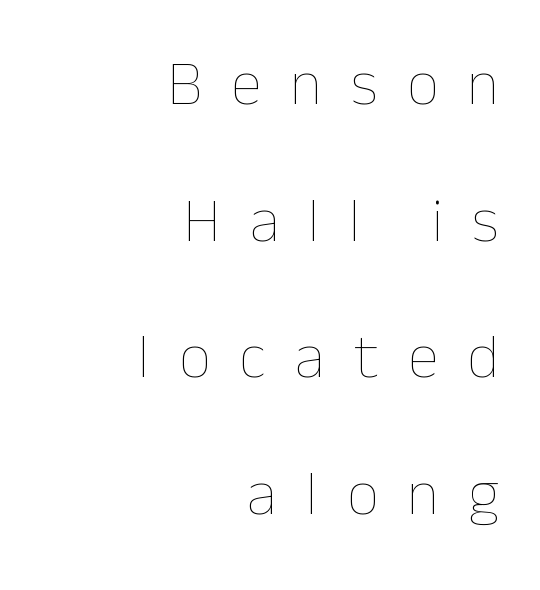
Typeset ragged left — the right edge is the straight one. Proportional: the letters do not fall into vertical columns. Glyph-to-glyph distance is far greater than everyday printed text. The typeface has the unassuming heft of standard copy or less.
